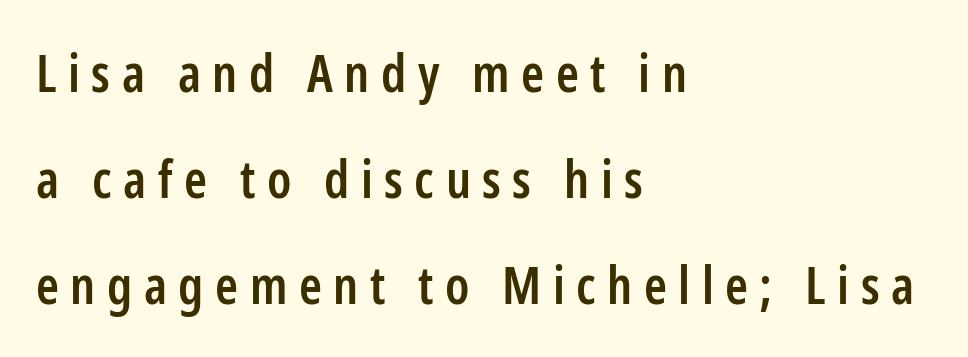
{"serif": "no", "italic": "no", "bold": "semi", "weight": "semibold", "width": "condensed", "stroke_contrast": "low", "x_height": "medium", "monospaced": "no", "underline": "no", "align": "left", "line_spacing": "loose", "line_spacing_ratio": 2.04, "letter_spacing": "wide", "letter_spacing_em": 0.22, "glyph_px": 52}
